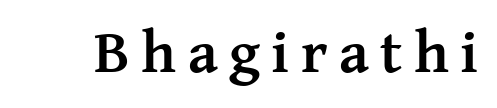
Do the characters align in a grid? No, the font is proportional. Italic? Not at all — the glyphs are vertical. Each row of text sits above clean, open space. As a designer I'd log this as weight 700, bold. Does the type have serifs? Yes, each stem ends in a small foot.
